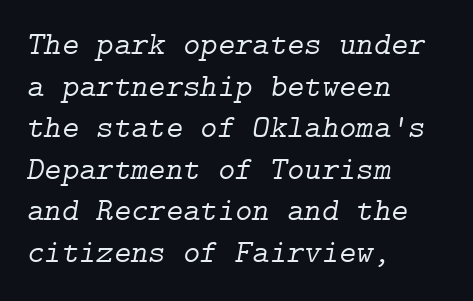
{"serif": "yes", "italic": "yes", "lean": "right", "slant_degrees": 9, "bold": "no", "weight": "light", "width": "normal", "stroke_contrast": "low", "x_height": "medium", "underline": "no", "align": "left", "line_spacing": "normal", "line_spacing_ratio": 1.26, "letter_spacing": "normal", "letter_spacing_em": 0.0, "glyph_px": 33}
